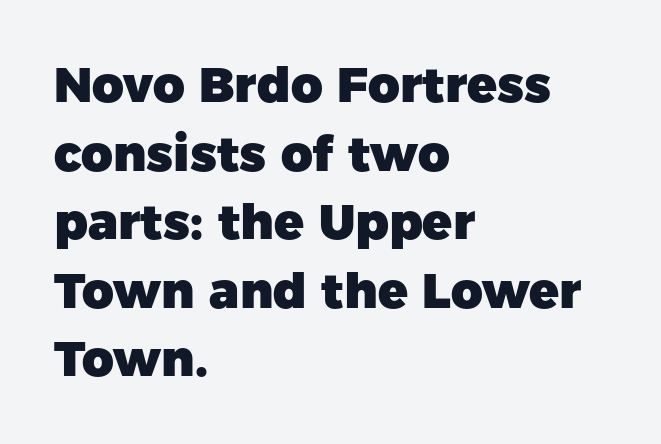
Q: Is the text bold? A: Yes.
Q: Is the text italic (slanted)? A: No, it is upright.
Q: Is the typeface a serif or a sans-serif typeface? A: Sans-serif.
Q: Is the text underlined? A: No.
Q: How is the paragraph aligned? A: Left-aligned.
Q: Is the spacing between letters normal or unusually wide? A: Normal.
Q: Is the spacing between lines tight, normal or loose? A: Normal.
Q: Width (condensed, normal, or wide)? A: Normal.
Q: Stroke contrast? A: Low.
Q: x-height? A: Medium.
Q: Monospaced? A: No.
